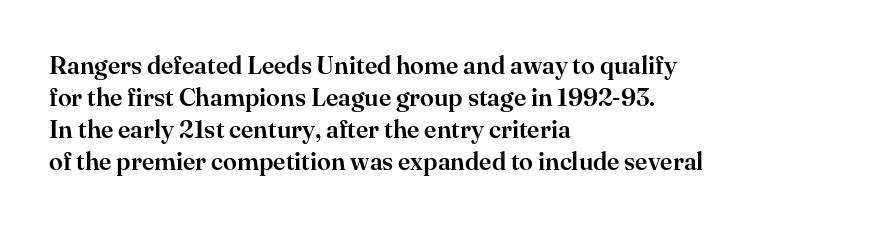
The image shows 25 px text type, upright; set left-aligned, normal line spacing (1.28x), normal letter spacing, not underlined.
